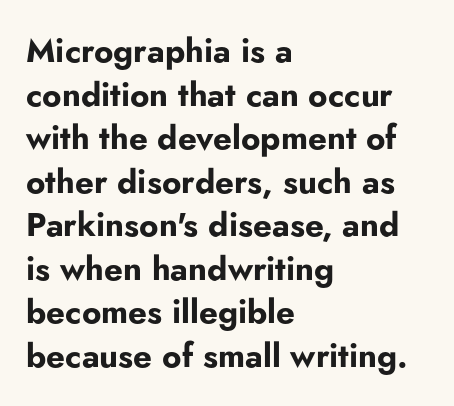
Q: Is the text bold? A: Yes.
Q: Is the text italic (slanted)? A: No, it is upright.
Q: Is the typeface a serif or a sans-serif typeface? A: Sans-serif.
Q: Is the text underlined? A: No.
Q: How is the paragraph aligned? A: Left-aligned.
Q: Is the spacing between letters normal or unusually wide? A: Normal.
Q: Is the spacing between lines tight, normal or loose? A: Normal.
Q: Width (condensed, normal, or wide)? A: Normal.
Q: Stroke contrast? A: Low.
Q: x-height? A: Small.
Q: Monospaced? A: No.
